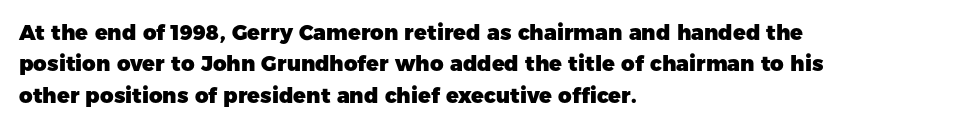
{"italic": "no", "bold": "yes", "underline": "no", "align": "left", "line_spacing": "normal", "line_spacing_ratio": 1.5, "letter_spacing": "normal", "letter_spacing_em": 0.0, "glyph_px": 21}
